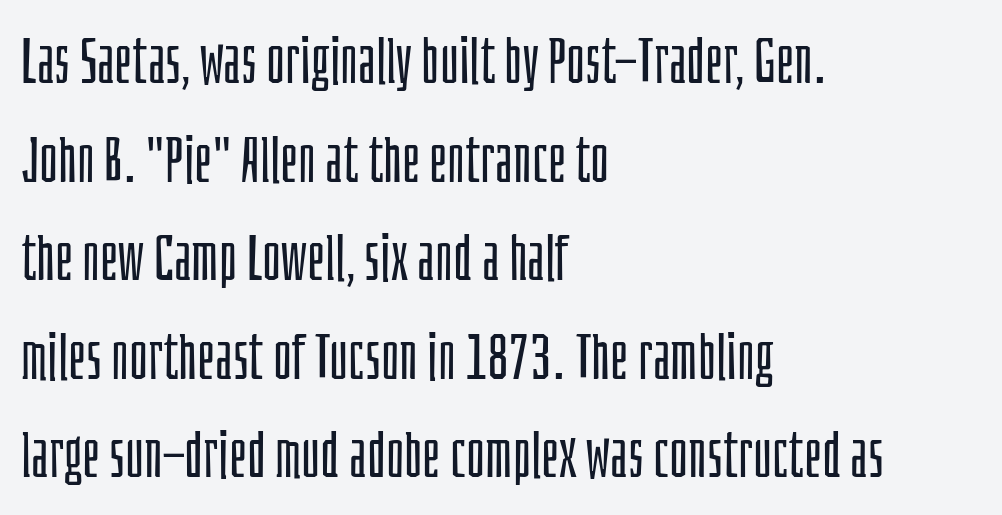
The image shows 64 px light, condensed sans-serif type, upright; set left-aligned, normal line spacing (1.54x), normal letter spacing, not underlined; low stroke contrast and a large x-height.
